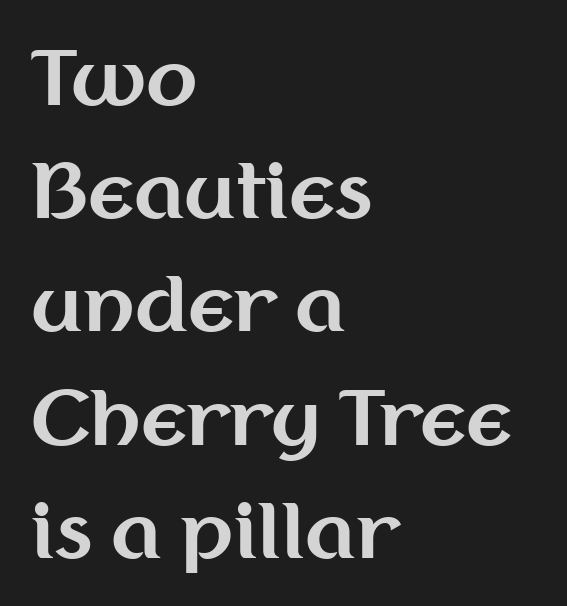
The area under the type is left untouched. The setting favours the left margin, as ordinary paragraphs usually do. Set as a true bold cut, around the 700 mark. A typesetter would call this leading conventional body-copy spacing. The glyphs in this specimen are sans serif. What stands out about the letter spacing? Nothing — it is the standard amount.
